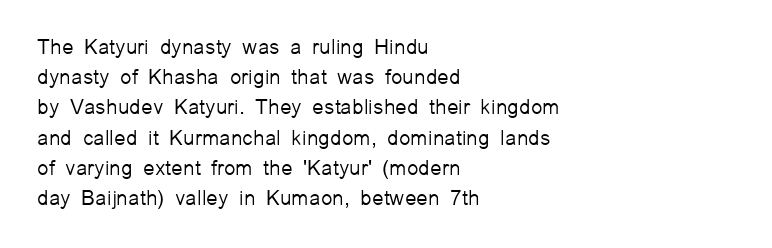
The image shows 21 px text type, upright; set left-aligned, normal line spacing (1.44x), normal letter spacing, not underlined.
